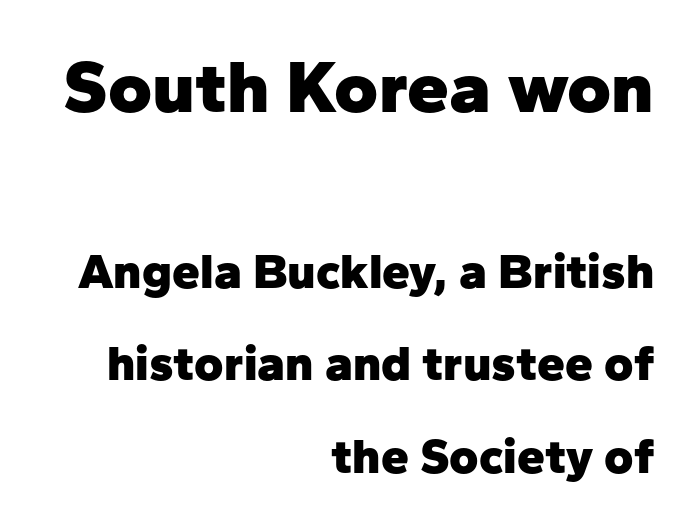
The image shows 75 px heavy sans-serif type, upright; set right-aligned, line spacing 1.85x, normal letter spacing, not underlined; the first (top) block is 1.5x larger; low stroke contrast and a medium x-height.
